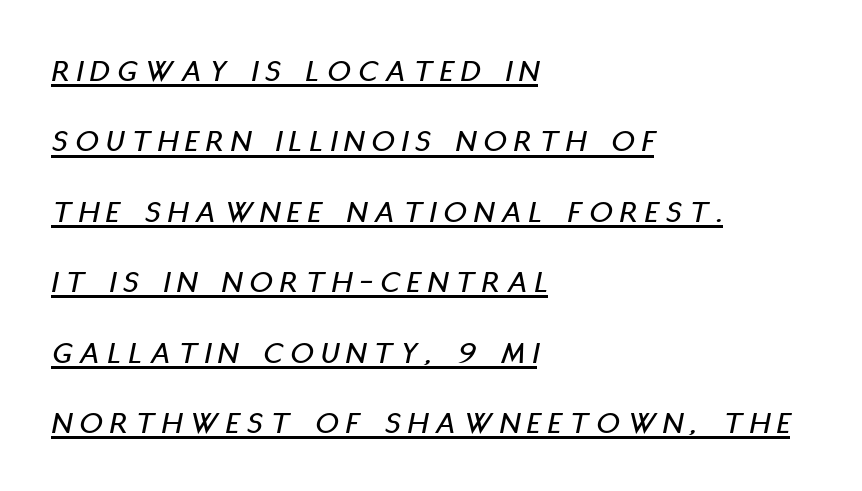
The image shows 32 px condensed type, italic (leaning right); set left-aligned, loose line spacing (2.2x), unusually wide letter spacing (+0.25 em), underlined; low stroke contrast and a large x-height.
